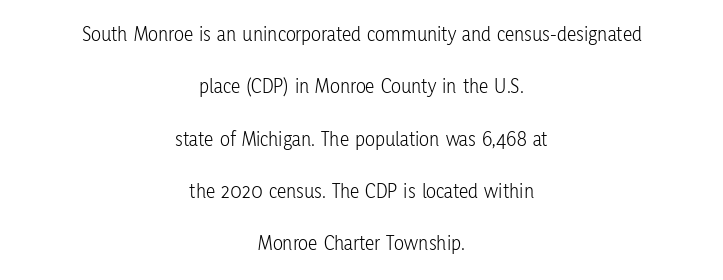
{"italic": "no", "bold": "no", "underline": "no", "align": "center", "line_spacing": "loose", "line_spacing_ratio": 2.49, "letter_spacing": "normal", "letter_spacing_em": 0.0, "glyph_px": 21}
